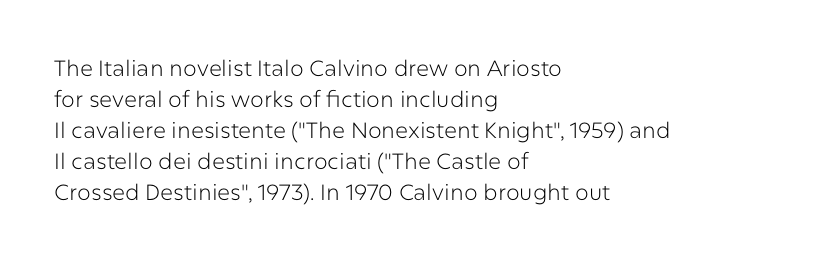
{"italic": "no", "bold": "no", "underline": "no", "align": "left", "line_spacing": "normal", "line_spacing_ratio": 1.41, "letter_spacing": "normal", "letter_spacing_em": 0.0, "glyph_px": 22}
